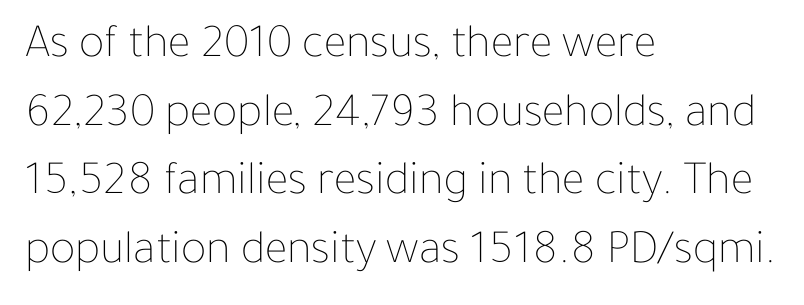
Weight class: somewhere from thin through regular. Honestly, the letter spacing is just normal — you wouldn't notice it. This block has exactly the height ordinary leading produces. Descenders hang freely into open space.
